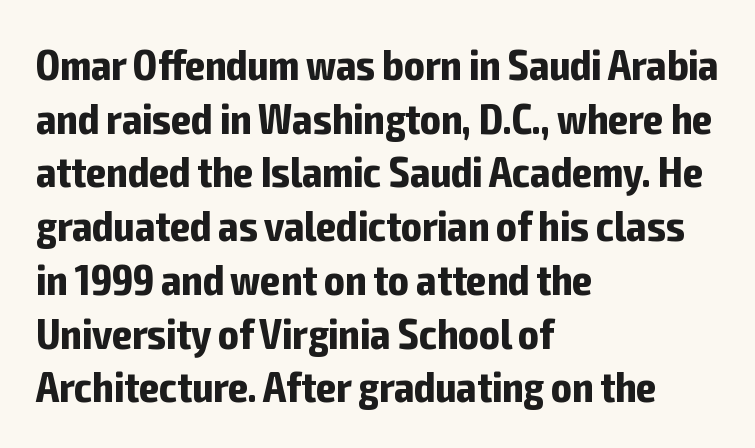
Short note: letters normally spaced. Leading: standard. Honestly, there is no underline to notice here at all. Note the varied advance widths — an 'i' is clearly narrower than an 'm'.
